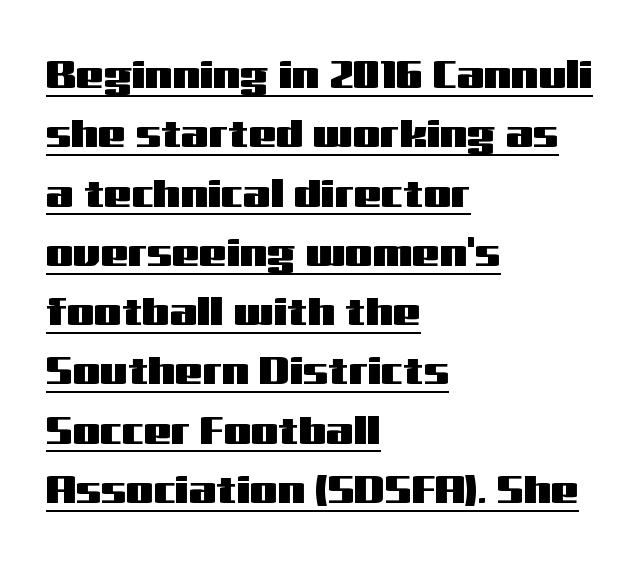
{"serif": "no", "italic": "no", "width": "wide", "stroke_contrast": "medium", "x_height": "medium", "monospaced": "no", "underline": "yes", "align": "left", "line_spacing": "normal", "line_spacing_ratio": 1.52, "letter_spacing": "normal", "letter_spacing_em": 0.0, "glyph_px": 39}
